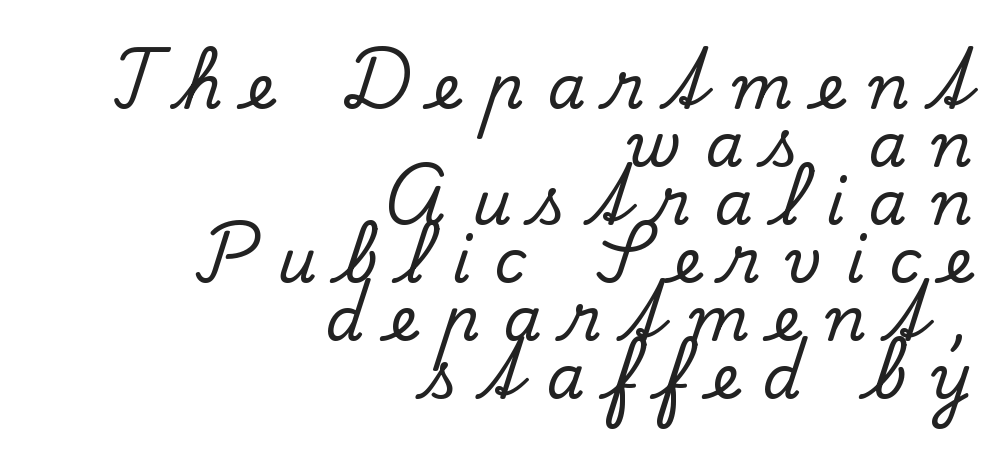
The image shows 61 px serif type; set right-aligned, tight line spacing (0.95x), unusually wide letter spacing (+0.4 em), not underlined; low stroke contrast and a small x-height.
